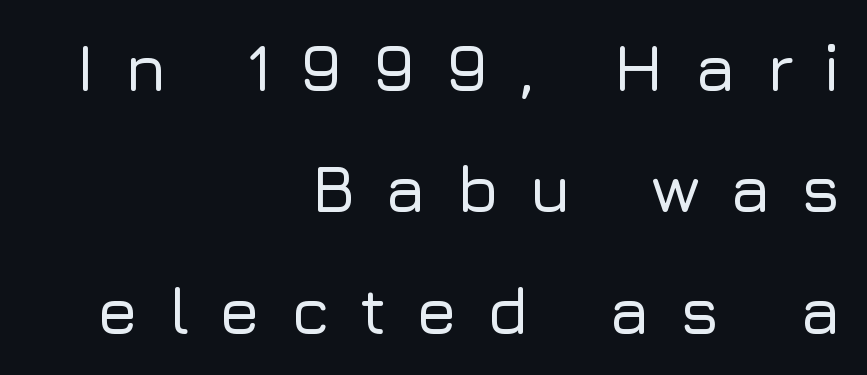
The image shows 67 px sans-serif type, upright; set right-aligned, line spacing 1.81x, unusually wide letter spacing (+0.44 em), not underlined; low stroke contrast and a medium x-height.
